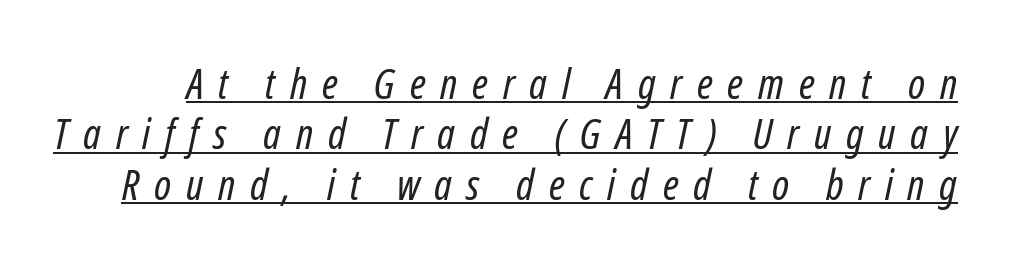
The typeface has the unassuming heft of standard copy or less. Here the designer chose a conventional face with non-uniform glyph widths. There's an unmistakable incline to the writing here. Glyph-to-glyph distance is far greater than everyday printed text. The lettering is marked with a stroke running underneath it.
